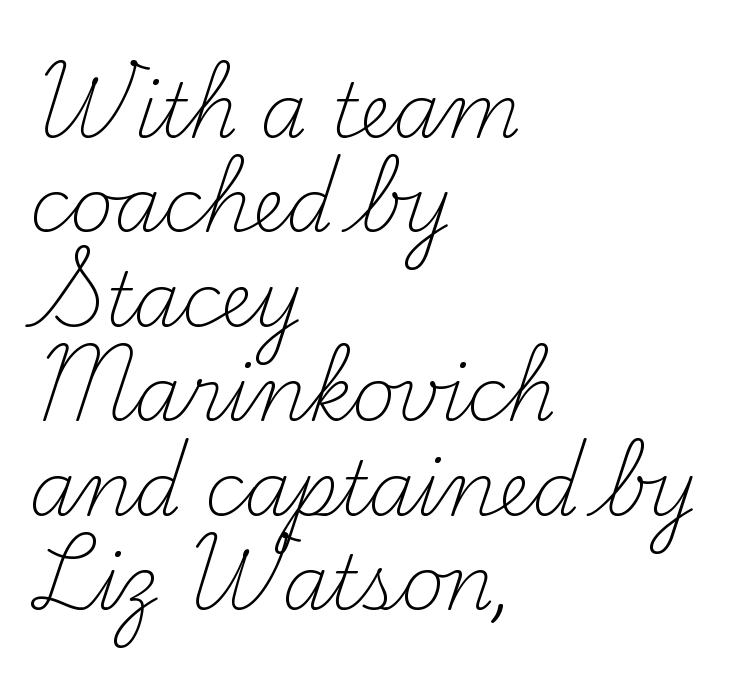
Q: Is the text bold? A: No.
Q: Is the text italic (slanted)? A: Yes.
Q: Is the text underlined? A: No.
Q: How is the paragraph aligned? A: Left-aligned.
Q: Is the spacing between letters normal or unusually wide? A: Normal.
Q: Is the spacing between lines tight, normal or loose? A: Normal.
Q: Width (condensed, normal, or wide)? A: Normal.
Q: Stroke contrast? A: Medium.
Q: x-height? A: Small.
Q: Monospaced? A: No.
